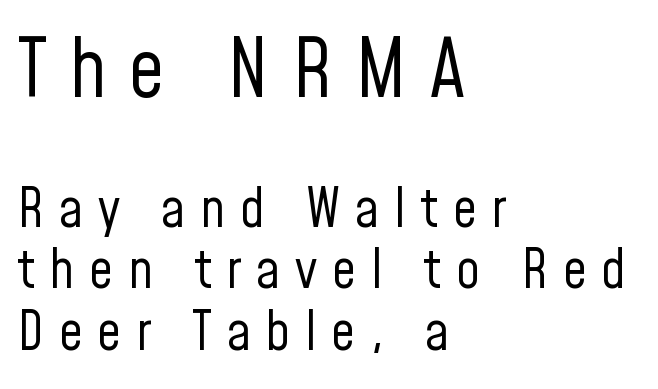
Note the varied advance widths — an 'i' is clearly narrower than an 'm'. Each letter's strokes conclude bluntly, with no projecting serifs. The compositor pushed each line to the left boundary. Italic: no, the glyphs are upright roman.
